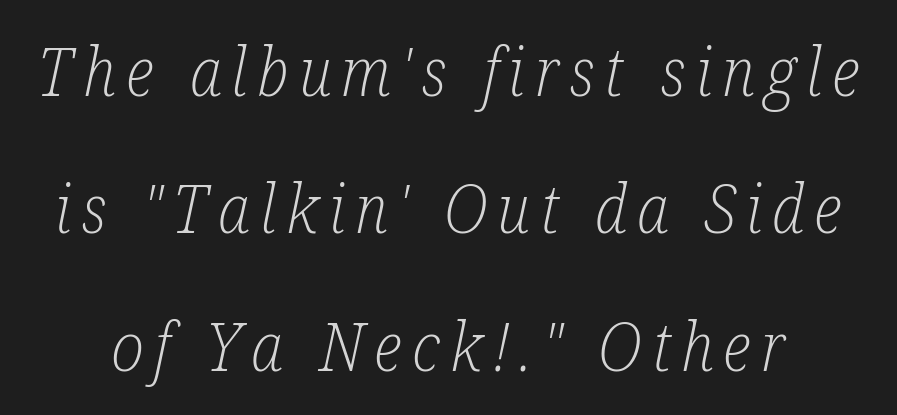
Examine the stroke ends and you'll spot serifs. The foot of each line stays bare and open. Looks like regular typesetting: each glyph gets only the width it needs. Stems and bowls with no extra thickness — not bold. Successive baselines arrive slowly, with a big drop between each.
